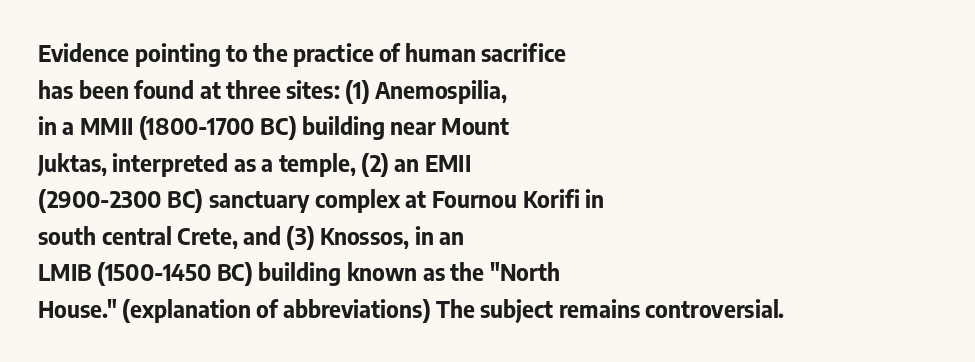
Q: Is the text bold? A: Yes.
Q: Is the text italic (slanted)? A: No, it is upright.
Q: Is the text underlined? A: No.
Q: How is the paragraph aligned? A: Left-aligned.
Q: Is the spacing between letters normal or unusually wide? A: Normal.
Q: Is the spacing between lines tight, normal or loose? A: Normal.
